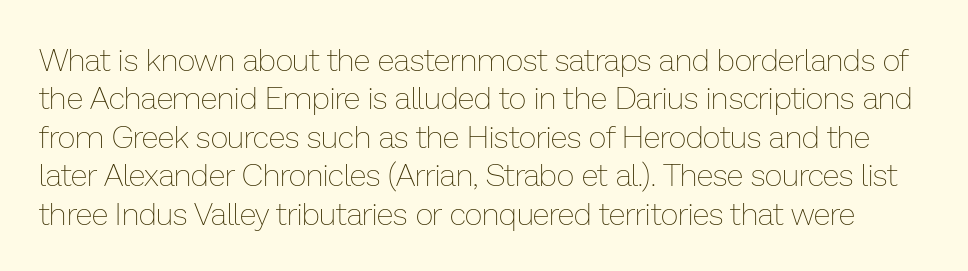
Q: Is the text bold? A: No.
Q: Is the text italic (slanted)? A: No, it is upright.
Q: Is the text underlined? A: No.
Q: Is the spacing between letters normal or unusually wide? A: Normal.
Q: Width (condensed, normal, or wide)? A: Normal.
Q: Stroke contrast? A: Low.
Q: x-height? A: Medium.
Q: Monospaced? A: No.
